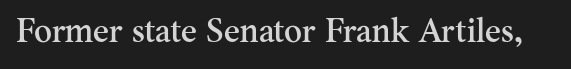
{"serif": "yes", "italic": "no", "width": "normal", "stroke_contrast": "medium", "x_height": "small", "monospaced": "no", "underline": "no", "letter_spacing": "normal", "letter_spacing_em": 0.0, "glyph_px": 34}
